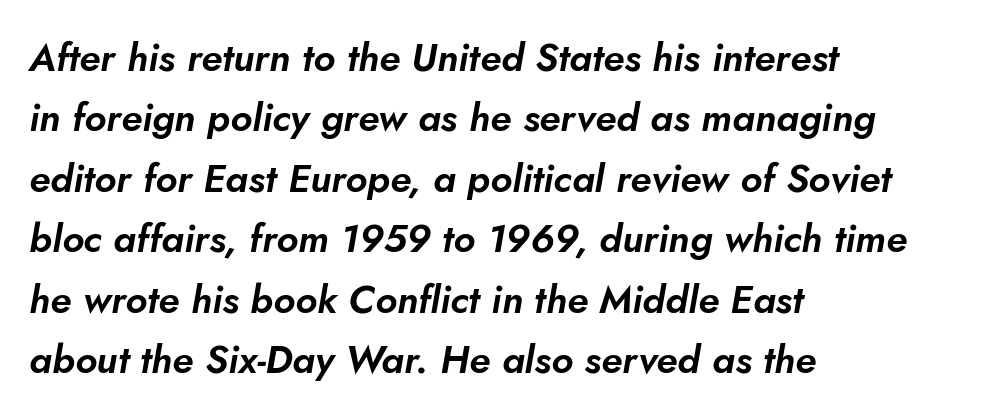
The image shows 39 px text type, italic (leaning right); set left-aligned, normal line spacing (1.55x), normal letter spacing, not underlined; low stroke contrast and a small x-height.
